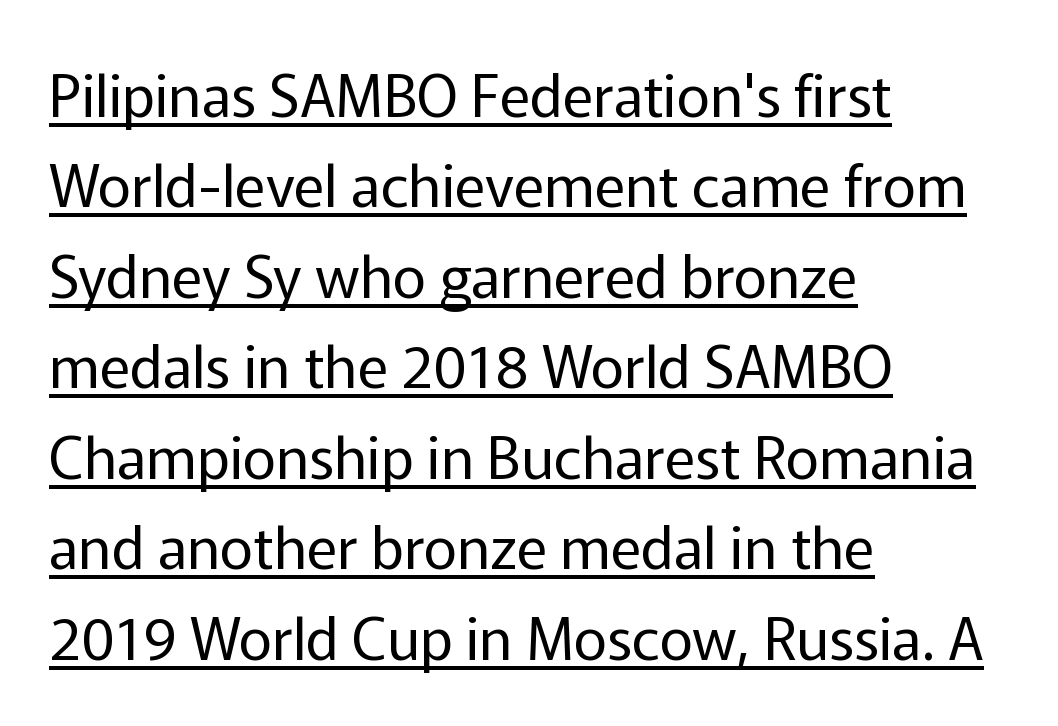
The image shows 58 px regular-weight sans-serif type, upright; set left-aligned, normal line spacing (1.56x), normal letter spacing, underlined; low stroke contrast and a medium x-height.
